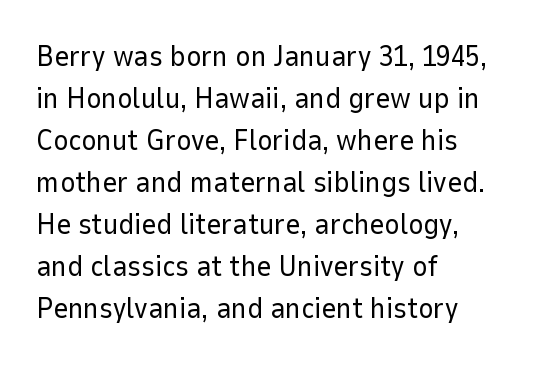
{"serif": "no", "italic": "no", "bold": "no", "weight": "regular", "width": "normal", "stroke_contrast": "low", "x_height": "medium", "monospaced": "no", "underline": "no", "align": "left", "line_spacing": "normal", "line_spacing_ratio": 1.45, "letter_spacing": "normal", "letter_spacing_em": 0.0, "glyph_px": 29}
